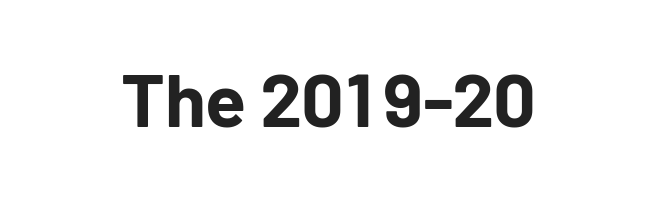
Ascenders rise straight up at ninety degrees. Has an underline been added? It has not. Is this a fixed-width face? No — the glyphs have proportional, varying widths. No extra tracking has been applied to these lines. Font category for this specimen: sans-serif.
